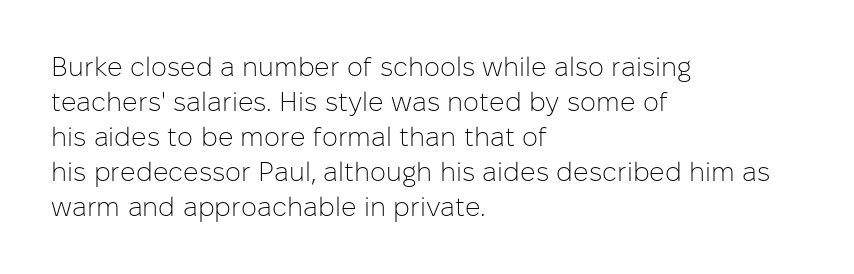
The image shows 27 px text type, upright; set left-aligned, normal line spacing (1.3x), normal letter spacing, not underlined.
